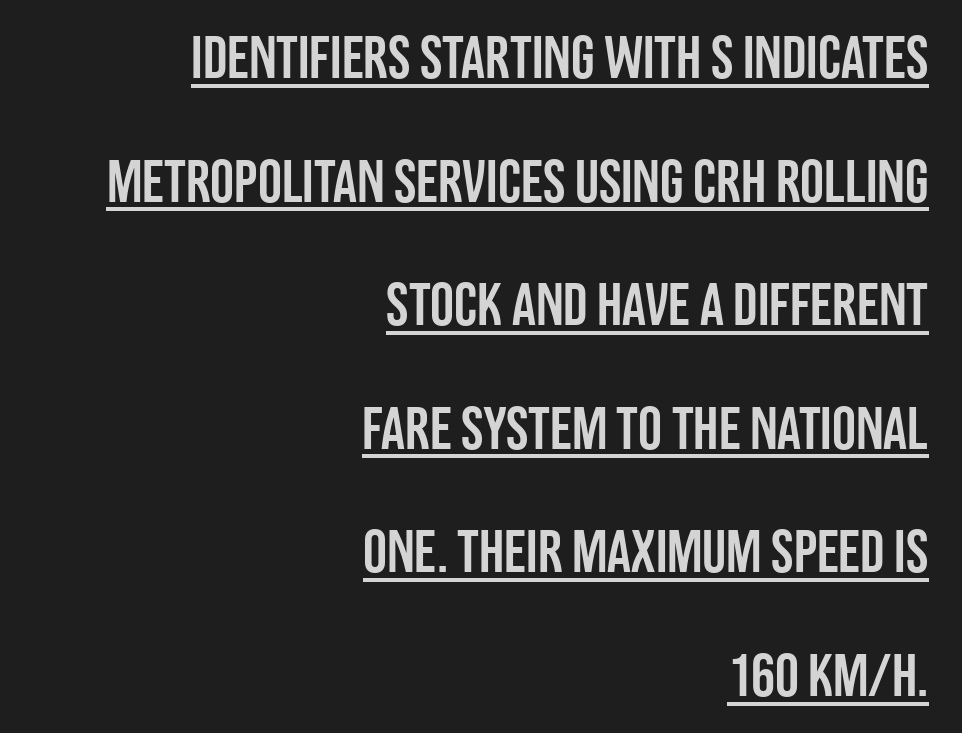
{"serif": "no", "italic": "no", "width": "condensed", "stroke_contrast": "low", "x_height": "large", "monospaced": "no", "underline": "yes", "align": "right", "line_spacing": "loose", "line_spacing_ratio": 2.06, "letter_spacing": "normal", "letter_spacing_em": 0.0, "glyph_px": 60}
